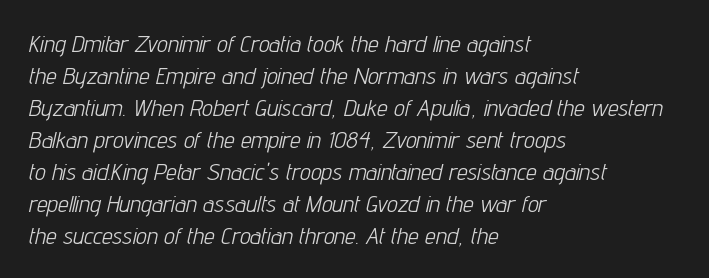
Q: Is the text bold? A: No.
Q: Is the text italic (slanted)? A: Yes, it leans right by about 12 degrees.
Q: Is the text underlined? A: No.
Q: How is the paragraph aligned? A: Left-aligned.
Q: Is the spacing between letters normal or unusually wide? A: Normal.
Q: Is the spacing between lines tight, normal or loose? A: Normal.
